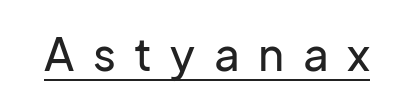
The image shows 45 px sans-serif type, upright; set unusually wide letter spacing (+0.41 em), underlined; low stroke contrast and a medium x-height.
